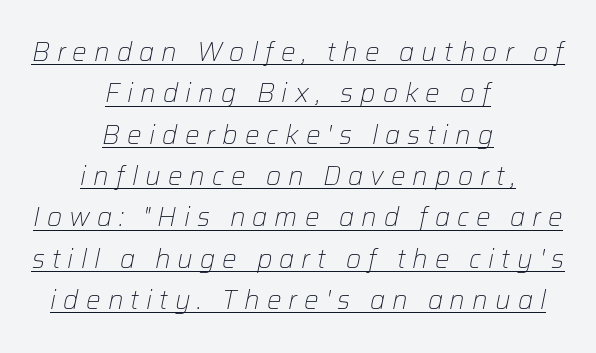
Q: Is the text bold? A: No.
Q: Is the text italic (slanted)? A: Yes, it leans right by about 12 degrees.
Q: Is the text underlined? A: Yes.
Q: How is the paragraph aligned? A: Centered.
Q: Is the spacing between letters normal or unusually wide? A: Unusually wide.
Q: Is the spacing between lines tight, normal or loose? A: Normal.
